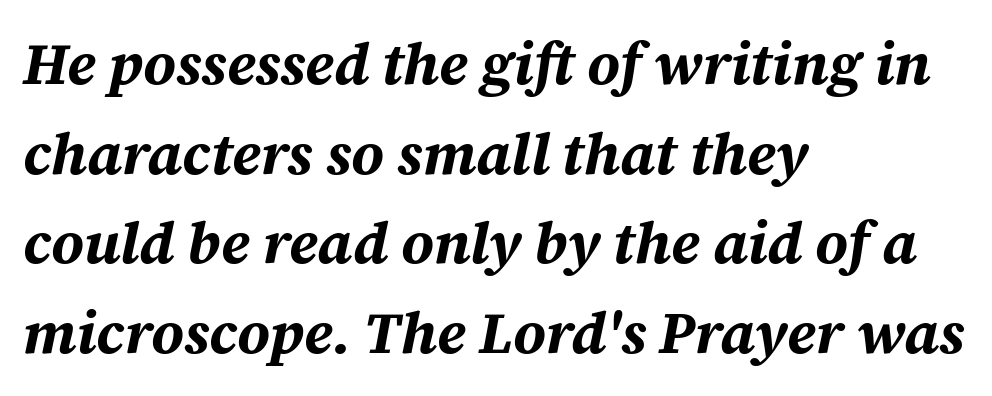
The image shows 59 px bold type, italic (leaning right); set left-aligned, normal line spacing (1.52x), normal letter spacing, not underlined; medium stroke contrast and a medium x-height.
